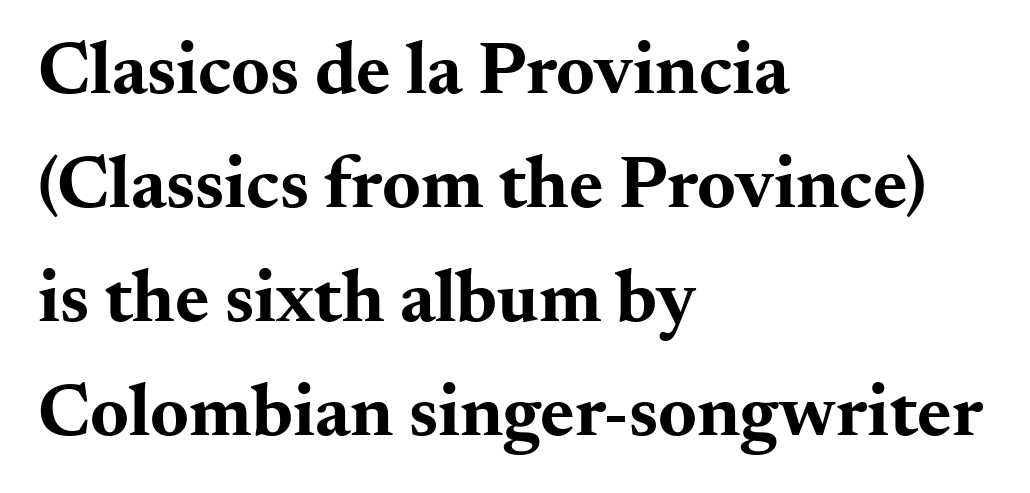
Regarding serifs, this sample has them. The font's upright variant was chosen for this text. The face used here is proportionally spaced, like ordinary book or web type. Students, note that the glyphs here touch the page at normal intervals.
